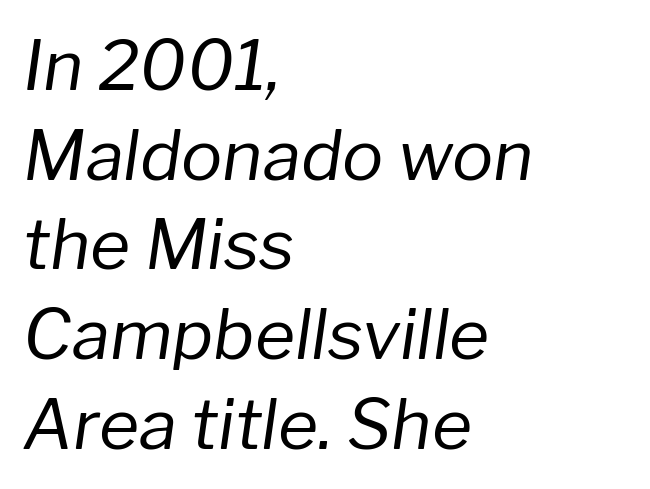
{"italic": "yes", "lean": "right", "slant_degrees": 8, "bold": "no", "weight": "regular", "width": "normal", "stroke_contrast": "low", "x_height": "medium", "monospaced": "no", "underline": "no", "align": "left", "line_spacing": "normal", "line_spacing_ratio": 1.3, "letter_spacing": "normal", "letter_spacing_em": 0.0, "glyph_px": 69}
